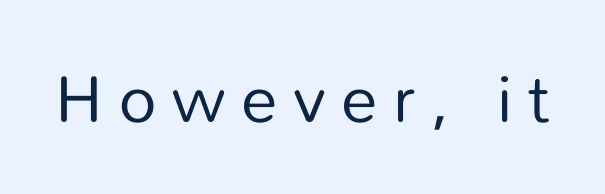
{"serif": "no", "italic": "no", "bold": "no", "weight": "regular", "width": "normal", "stroke_contrast": "low", "x_height": "medium", "monospaced": "no", "underline": "no", "letter_spacing": "wide", "letter_spacing_em": 0.21, "glyph_px": 73}
